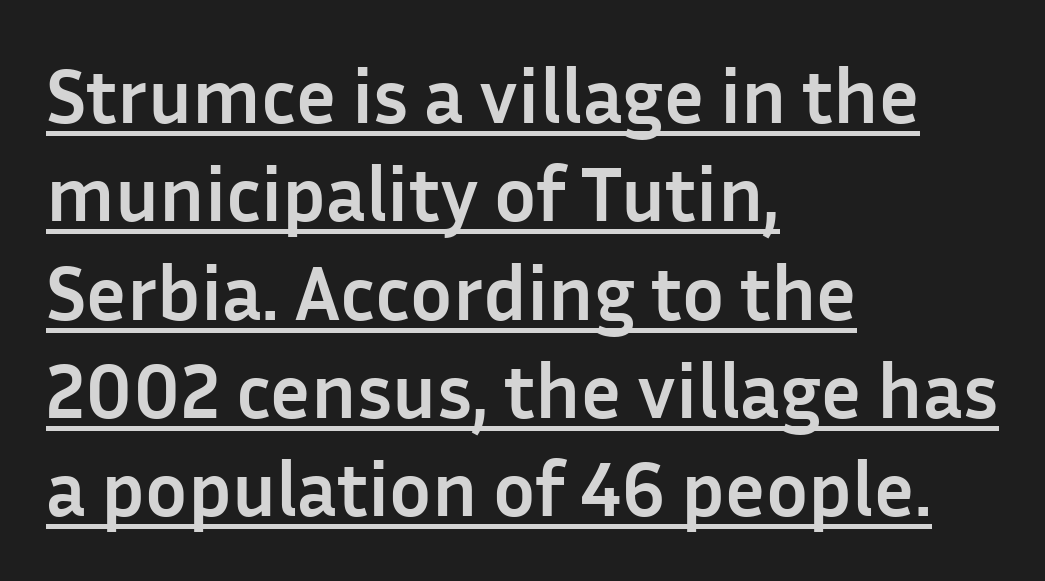
The image shows 78 px semibold sans-serif type, upright; set left-aligned, normal line spacing (1.26x), normal letter spacing, underlined; low stroke contrast and a medium x-height.
